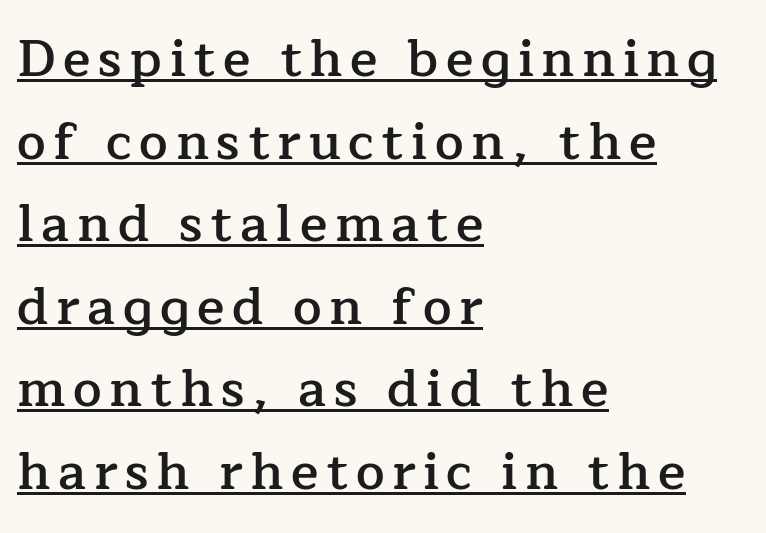
{"serif": "yes", "italic": "no", "bold": "semi", "weight": "semibold", "width": "normal", "stroke_contrast": "low", "x_height": "medium", "monospaced": "no", "underline": "yes", "align": "left", "line_spacing": "normal", "line_spacing_ratio": 1.62, "glyph_px": 51}
